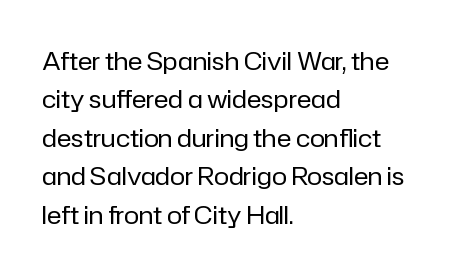
Q: Is the text bold? A: No.
Q: Is the text italic (slanted)? A: No, it is upright.
Q: Is the text underlined? A: No.
Q: How is the paragraph aligned? A: Left-aligned.
Q: Is the spacing between letters normal or unusually wide? A: Normal.
Q: Is the spacing between lines tight, normal or loose? A: Normal.
